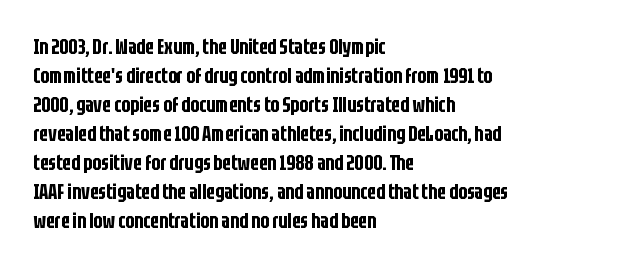
The image shows 21 px text type, upright; set left-aligned, normal line spacing (1.38x), normal letter spacing, not underlined.
